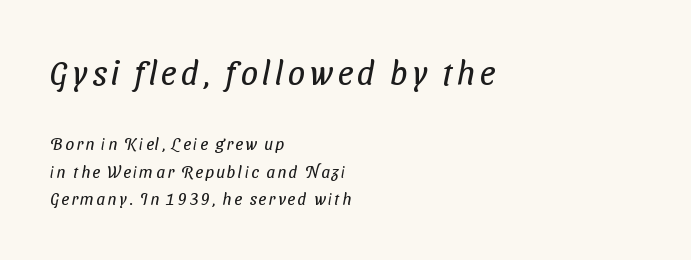
The image shows 34 px regular-weight, condensed sans-serif type; set left-aligned, normal line spacing (1.62x), not underlined; the first (top) block is 2.0x larger; low stroke contrast and a medium x-height.
